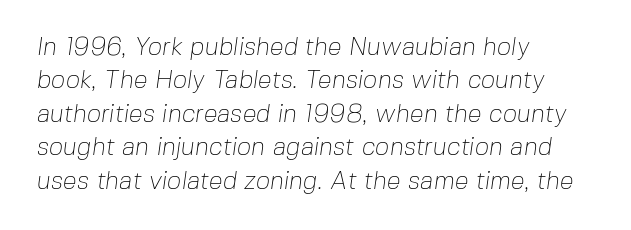
{"bold": "no", "underline": "no", "align": "left", "line_spacing": "normal", "line_spacing_ratio": 1.34, "letter_spacing": "normal", "letter_spacing_em": 0.0, "glyph_px": 25}
